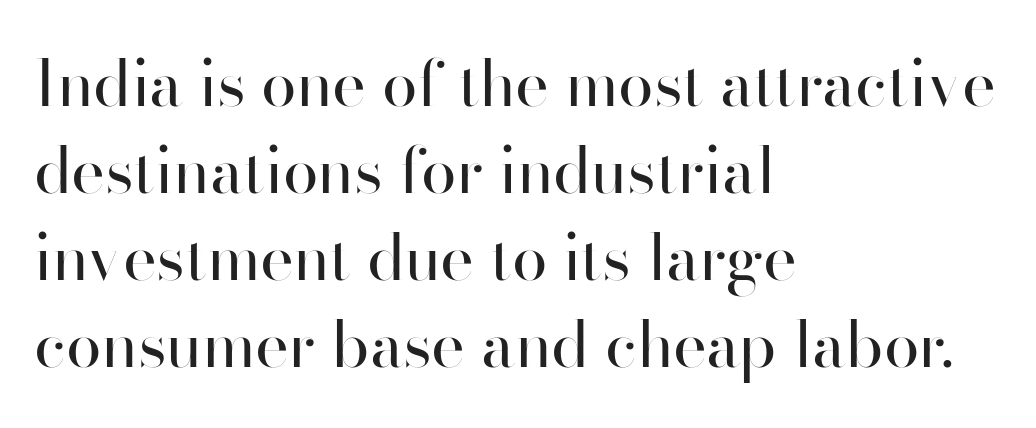
{"serif": "no", "italic": "no", "bold": "no", "weight": "regular", "width": "normal", "stroke_contrast": "high", "x_height": "small", "monospaced": "no", "underline": "no", "align": "left", "line_spacing": "normal", "line_spacing_ratio": 1.36, "letter_spacing": "normal", "letter_spacing_em": 0.0, "glyph_px": 64}
